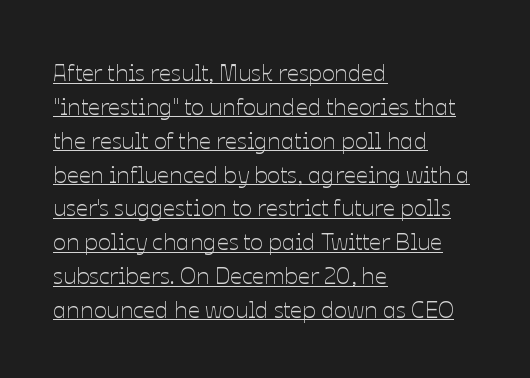
The lettering stays uniformly vertical, giving the passage a roman look. These lines stack with their left ends in a neat column. This rendering features underlined lettering. This block has exactly the height ordinary leading produces. Nobody touched the tracking dial on this one.
